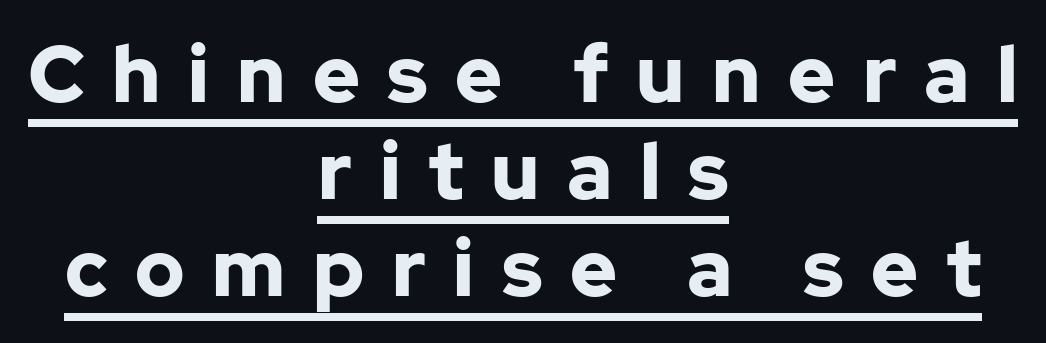
{"serif": "no", "italic": "no", "bold": "yes", "weight": "bold", "width": "normal", "stroke_contrast": "low", "x_height": "medium", "monospaced": "no", "underline": "yes", "align": "center", "line_spacing_ratio": 1.23, "letter_spacing": "wide", "letter_spacing_em": 0.35, "glyph_px": 79}
